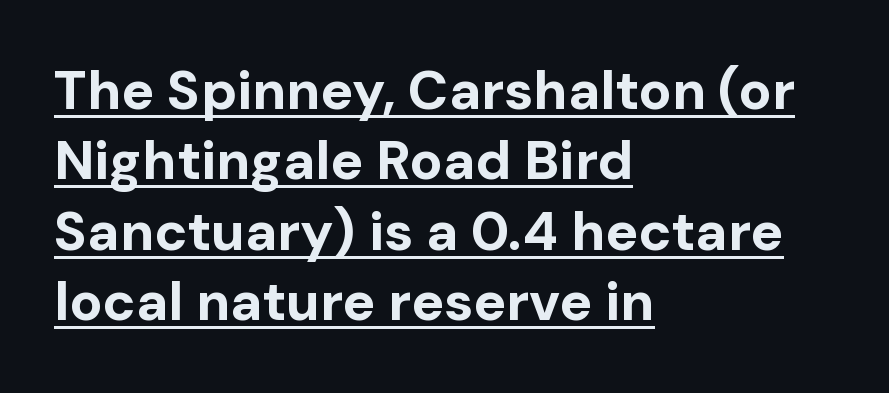
One glance says typical: line gaps are just what's usual. Emphasis is given by a line drawn under the lettering. A typesetter would call this proportional, since set widths differ per character. Each glyph is drawn with heavy, bold strokes.
